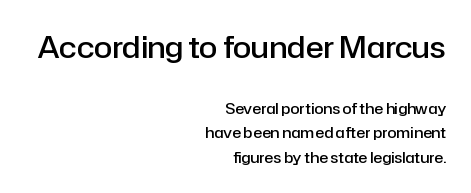
Q: Is the text bold? A: Semi-bold.
Q: Is the text italic (slanted)? A: No, it is upright.
Q: Is the typeface a serif or a sans-serif typeface? A: Sans-serif.
Q: Is the text underlined? A: No.
Q: How is the paragraph aligned? A: Right-aligned.
Q: Is the spacing between letters normal or unusually wide? A: Normal.
Q: Is the spacing between lines tight, normal or loose? A: Normal.
Q: Which block of text is set in a larger size, the first (top) or the second (bottom)? A: The first (top) one.
Q: Width (condensed, normal, or wide)? A: Normal.
Q: Stroke contrast? A: Low.
Q: x-height? A: Medium.
Q: Monospaced? A: No.
